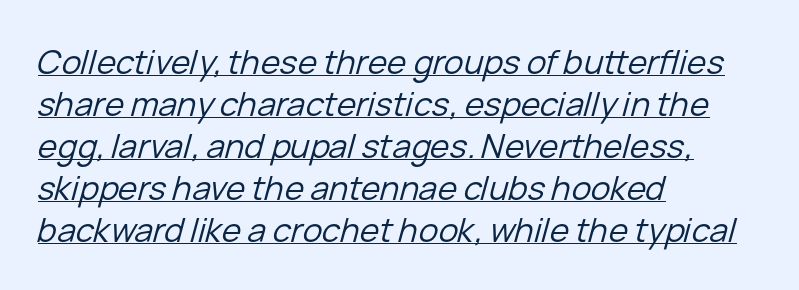
{"italic": "yes", "lean": "right", "slant_degrees": 15, "bold": "no", "weight": "regular", "width": "normal", "stroke_contrast": "low", "x_height": "medium", "monospaced": "no", "underline": "yes", "align": "left", "line_spacing": "normal", "line_spacing_ratio": 1.27, "letter_spacing": "normal", "letter_spacing_em": 0.0, "glyph_px": 33}
